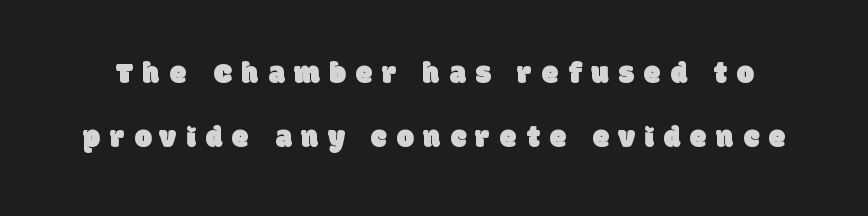
The image shows 30 px sans-serif type; set loose line spacing (2.12x), unusually wide letter spacing (+0.33 em), not underlined; low stroke contrast and a large x-height.
